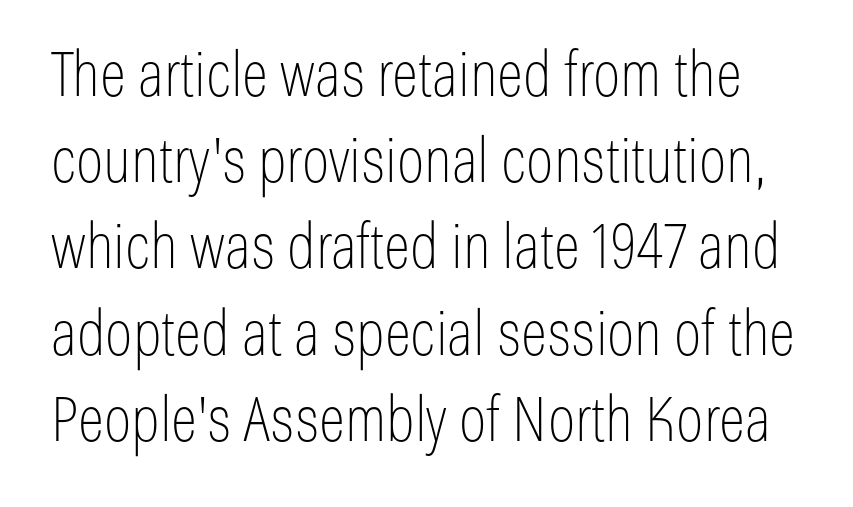
If you measured baseline to baseline, you'd find a middling distance. Nope, not italic — everything's standing straight. This sample has the flowing, uneven cadence of proportional lettering. Weight: in the light-to-regular range.
